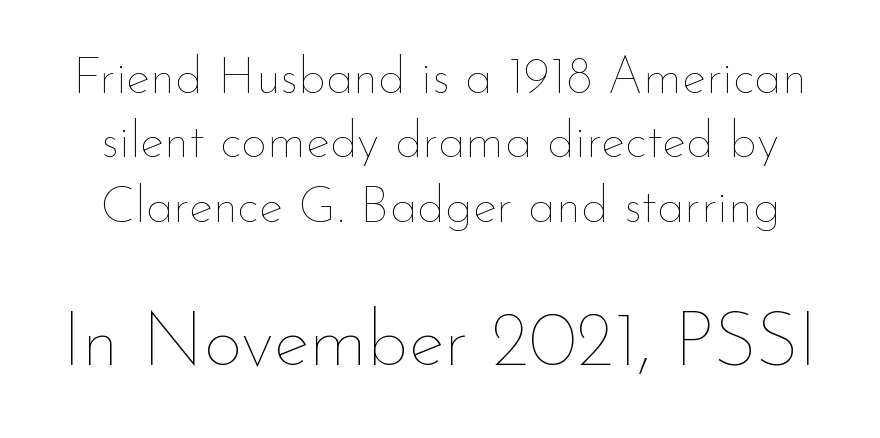
{"italic": "no", "bold": "no", "weight": "thin", "width": "normal", "stroke_contrast": "low", "x_height": "small", "monospaced": "no", "underline": "no", "line_spacing": "normal", "line_spacing_ratio": 1.26, "letter_spacing": "normal", "letter_spacing_em": 0.0, "larger_block": "second", "size_ratio": 1.49, "glyph_px": 76}
